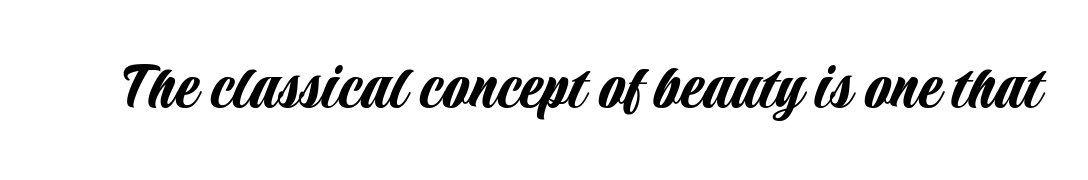
The image shows 68 px condensed sans-serif type; set normal letter spacing, not underlined; low stroke contrast and a large x-height.
